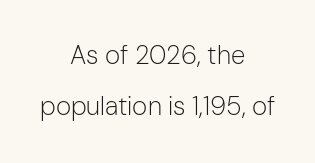
Unmarked baselines from the first word to the last. Is there any slant? The stems are plumb. No heavy texture on the line: the type isn't bold. Each word holds together tightly as a unit, with standard inter-letter gaps. Alignment: centered.
